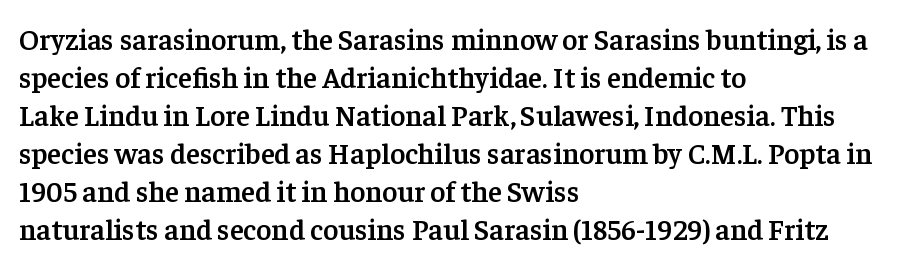
{"serif": "yes", "italic": "no", "bold": "semi", "weight": "semibold", "width": "normal", "stroke_contrast": "low", "x_height": "medium", "monospaced": "no", "underline": "no", "align": "left", "line_spacing": "normal", "line_spacing_ratio": 1.31, "letter_spacing": "normal", "letter_spacing_em": 0.0, "glyph_px": 29}
